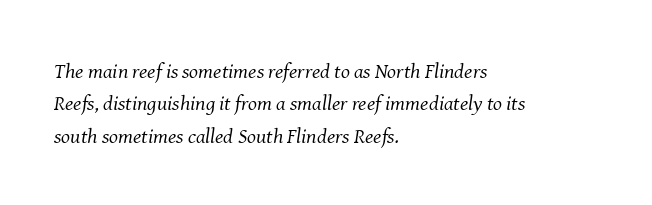
The image shows 21 px text type, italic (leaning right); set left-aligned, normal line spacing (1.54x), normal letter spacing, not underlined.
